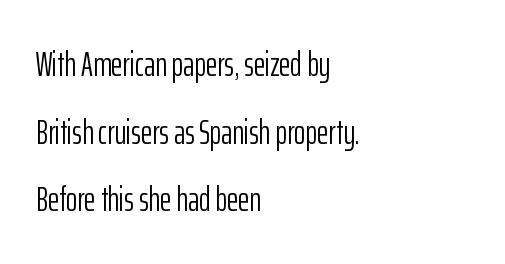
{"serif": "no", "italic": "no", "bold": "no", "weight": "light", "width": "condensed", "stroke_contrast": "low", "x_height": "medium", "monospaced": "no", "underline": "no", "align": "left", "line_spacing": "loose", "line_spacing_ratio": 1.93, "letter_spacing": "normal", "letter_spacing_em": 0.0, "glyph_px": 35}
